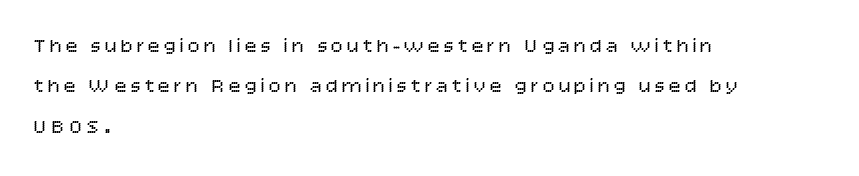
Underline: absent. Notice how the stems are strictly vertical — no italics here. Leading is clearly above the norm, producing a sparse column. Left-aligned paragraph, ragged on the right. Ink coverage per letter is moderate at most.
